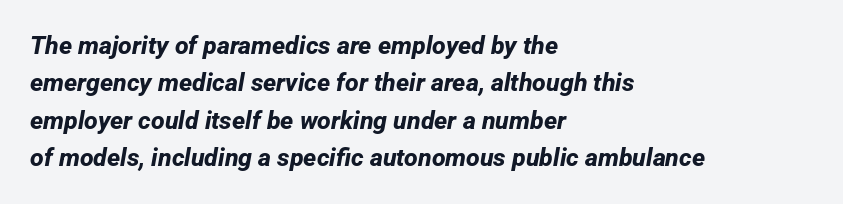
{"bold": "yes", "underline": "no", "align": "left", "line_spacing": "normal", "line_spacing_ratio": 1.5, "letter_spacing": "normal", "letter_spacing_em": 0.0, "glyph_px": 25}
